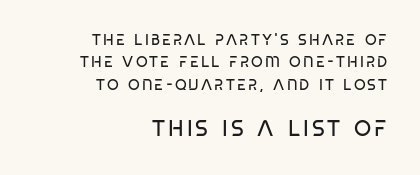
Q: Is the text bold? A: No.
Q: Is the text italic (slanted)? A: No, it is upright.
Q: Is the text underlined? A: No.
Q: How is the paragraph aligned? A: Right-aligned.
Q: Is the spacing between lines tight, normal or loose? A: Normal.
Q: Which block of text is set in a larger size, the first (top) or the second (bottom)? A: The second (bottom) one.
